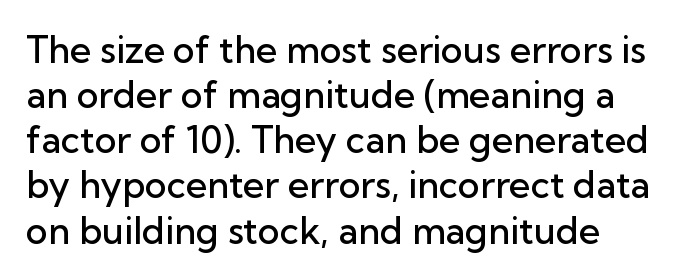
{"serif": "no", "italic": "no", "bold": "semi", "weight": "semibold", "width": "normal", "stroke_contrast": "low", "x_height": "medium", "monospaced": "no", "underline": "no", "line_spacing_ratio": 1.22, "letter_spacing": "normal", "letter_spacing_em": 0.0, "glyph_px": 37}
